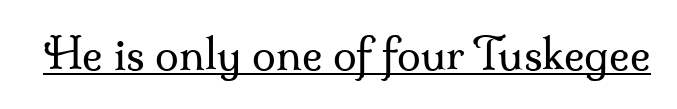
Q: Is the text bold? A: No.
Q: Is the text italic (slanted)? A: No, it is upright.
Q: Is the typeface a serif or a sans-serif typeface? A: Serif.
Q: Is the text underlined? A: Yes.
Q: Is the spacing between letters normal or unusually wide? A: Normal.
Q: Width (condensed, normal, or wide)? A: Normal.
Q: Stroke contrast? A: Medium.
Q: x-height? A: Small.
Q: Monospaced? A: No.
